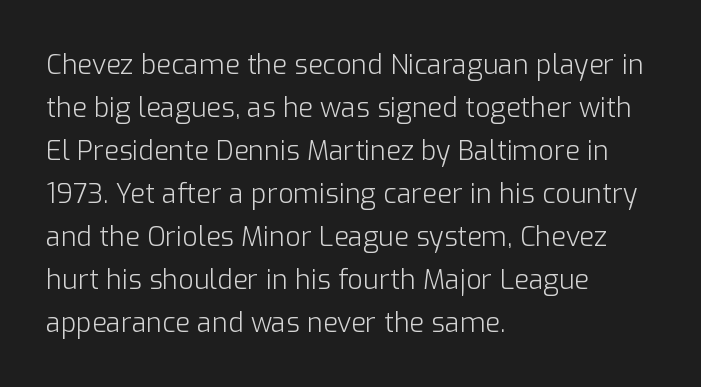
Line beginnings align vertically; line endings do not. Quick note: not italic, upright. No chunkiness to these letters — they're not bold. Default kerning and tracking; the words read as compact shapes.
